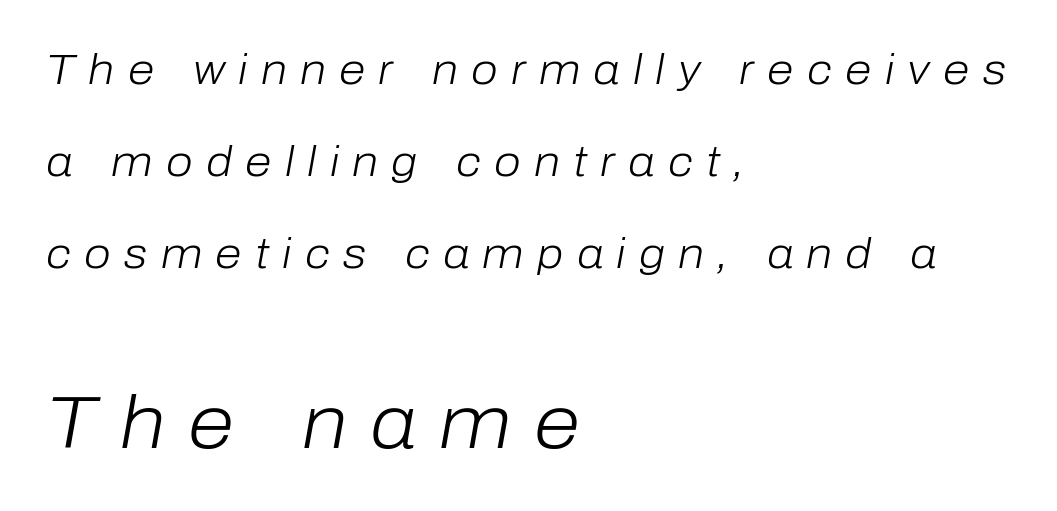
A light-to-regular cut is what we see here. Proportional: the letters do not fall into vertical columns. Loosely led — the rows are spread out. The later block is typeset at a bigger size than the earlier block.
